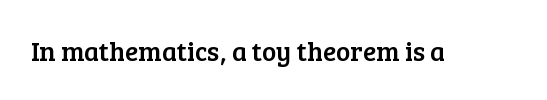
The image shows 27 px text type, upright; set normal letter spacing, not underlined.
